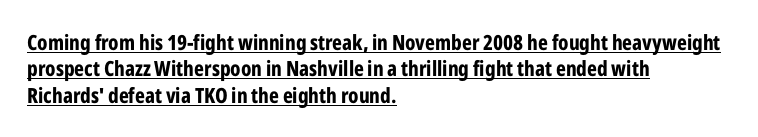
Q: Is the text bold? A: Yes.
Q: Is the text italic (slanted)? A: No, it is upright.
Q: Is the text underlined? A: Yes.
Q: How is the paragraph aligned? A: Left-aligned.
Q: Is the spacing between letters normal or unusually wide? A: Normal.
Q: Is the spacing between lines tight, normal or loose? A: Normal.
